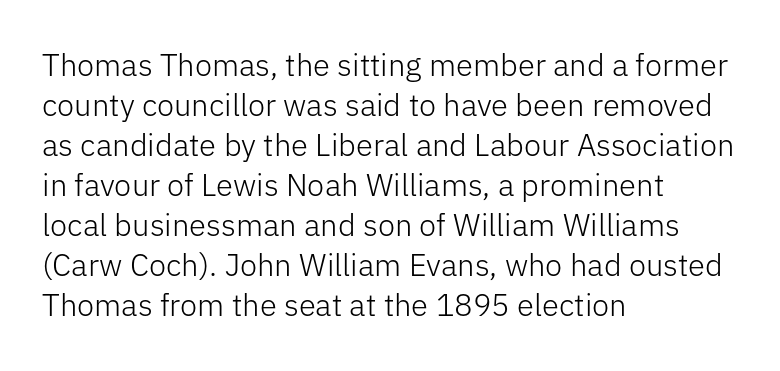
Grotesque or geometric, the face here clearly has no serifs. If you drew a ruler down the left edge, every line would touch it. This sample has the flowing, uneven cadence of proportional lettering. The area under the type is left untouched.
